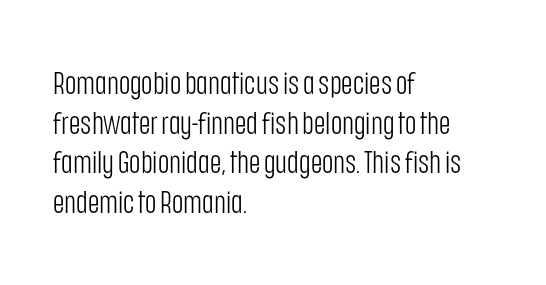
Q: Is the text bold? A: No.
Q: Is the text italic (slanted)? A: No, it is upright.
Q: Is the typeface a serif or a sans-serif typeface? A: Sans-serif.
Q: Is the text underlined? A: No.
Q: How is the paragraph aligned? A: Left-aligned.
Q: Is the spacing between letters normal or unusually wide? A: Normal.
Q: Is the spacing between lines tight, normal or loose? A: Normal.
Q: Width (condensed, normal, or wide)? A: Condensed.
Q: Stroke contrast? A: Low.
Q: x-height? A: Large.
Q: Monospaced? A: No.
